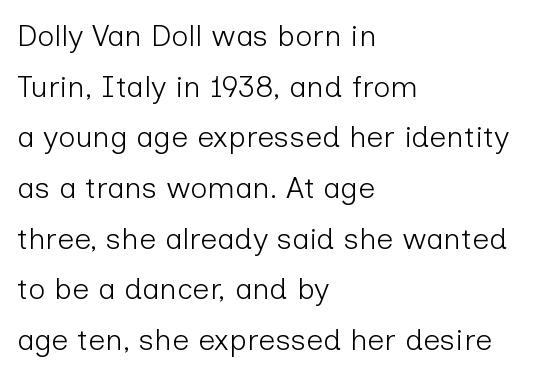
{"serif": "no", "italic": "no", "bold": "no", "weight": "light", "width": "normal", "stroke_contrast": "low", "x_height": "medium", "monospaced": "no", "underline": "no", "align": "left", "line_spacing": "normal", "line_spacing_ratio": 1.69, "letter_spacing": "normal", "letter_spacing_em": 0.0, "glyph_px": 30}
